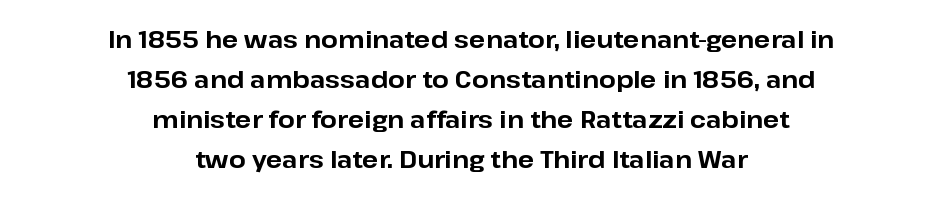
{"italic": "no", "bold": "yes", "underline": "no", "align": "center", "line_spacing": "normal", "line_spacing_ratio": 1.66, "letter_spacing": "normal", "letter_spacing_em": 0.0, "glyph_px": 24}
